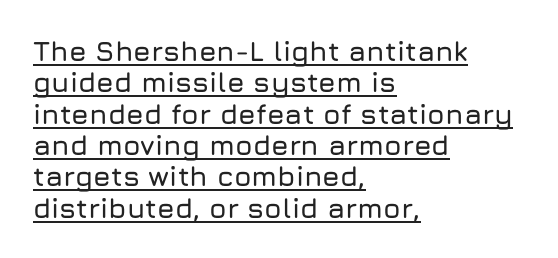
{"serif": "no", "italic": "no", "width": "normal", "stroke_contrast": "low", "x_height": "medium", "monospaced": "no", "underline": "yes", "align": "left", "line_spacing": "tight", "line_spacing_ratio": 1.12, "letter_spacing": "normal", "letter_spacing_em": 0.0, "glyph_px": 28}
